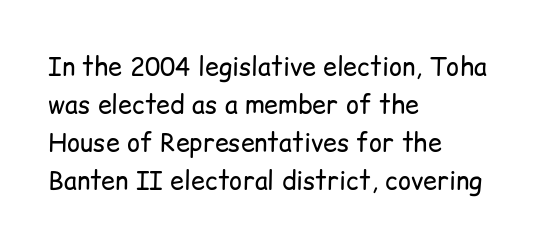
The image shows 25 px text type, upright; set left-aligned, normal line spacing (1.52x), normal letter spacing, not underlined.
